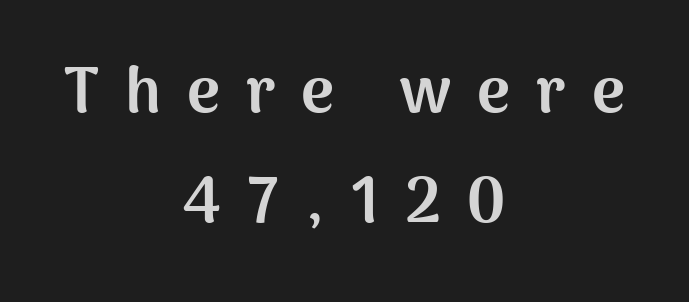
{"serif": "no", "italic": "no", "bold": "yes", "weight": "bold", "width": "normal", "stroke_contrast": "medium", "x_height": "medium", "monospaced": "no", "underline": "no", "align": "center", "line_spacing_ratio": 1.74, "letter_spacing": "wide", "letter_spacing_em": 0.41, "glyph_px": 63}
